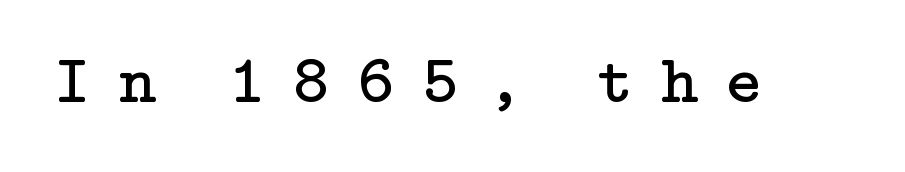
Q: Is the text bold? A: No.
Q: Is the text italic (slanted)? A: No, it is upright.
Q: Is the typeface a serif or a sans-serif typeface? A: Serif.
Q: Is the text underlined? A: No.
Q: Is the spacing between letters normal or unusually wide? A: Unusually wide.
Q: Width (condensed, normal, or wide)? A: Normal.
Q: Stroke contrast? A: Low.
Q: x-height? A: Medium.
